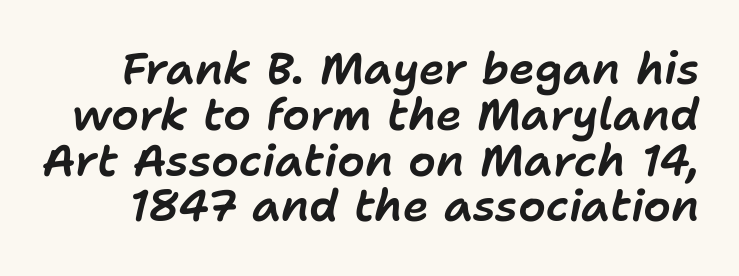
The image shows 44 px text type, italic (leaning right); set tight line spacing (1.04x), normal letter spacing, not underlined; low stroke contrast and a medium x-height.
